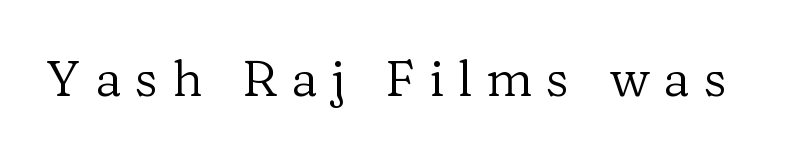
The image shows 51 px regular-weight serif type, upright; set unusually wide letter spacing (+0.27 em), not underlined; low stroke contrast and a medium x-height.
